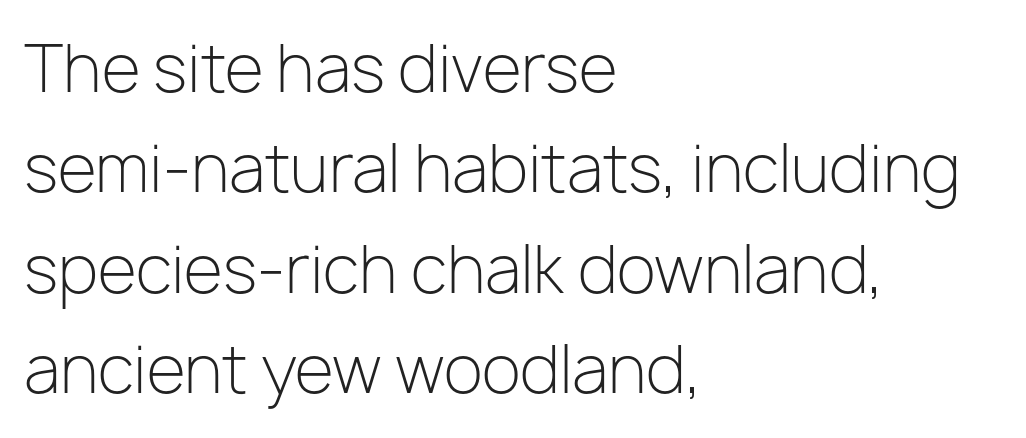
Q: Is the text bold? A: No.
Q: Is the text italic (slanted)? A: No, it is upright.
Q: Is the typeface a serif or a sans-serif typeface? A: Sans-serif.
Q: Is the text underlined? A: No.
Q: How is the paragraph aligned? A: Left-aligned.
Q: Is the spacing between letters normal or unusually wide? A: Normal.
Q: Is the spacing between lines tight, normal or loose? A: Normal.
Q: Width (condensed, normal, or wide)? A: Normal.
Q: Stroke contrast? A: Low.
Q: x-height? A: Medium.
Q: Monospaced? A: No.
